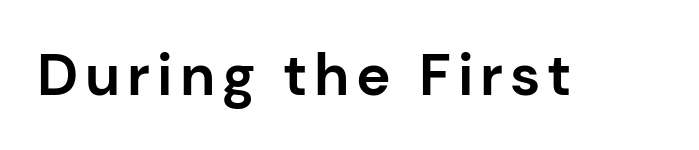
Q: Is the text bold? A: Yes.
Q: Is the text italic (slanted)? A: No, it is upright.
Q: Is the typeface a serif or a sans-serif typeface? A: Sans-serif.
Q: Is the text underlined? A: No.
Q: Width (condensed, normal, or wide)? A: Normal.
Q: Stroke contrast? A: Low.
Q: x-height? A: Medium.
Q: Monospaced? A: No.
